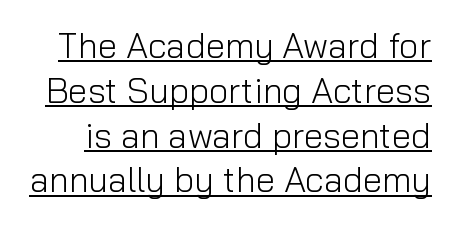
Each letter's strokes conclude bluntly, with no projecting serifs. Note the varied advance widths — an 'i' is clearly narrower than an 'm'. These lines keep a tight, regular rhythm from letter to letter. The letterforms sit at book weight or below.
